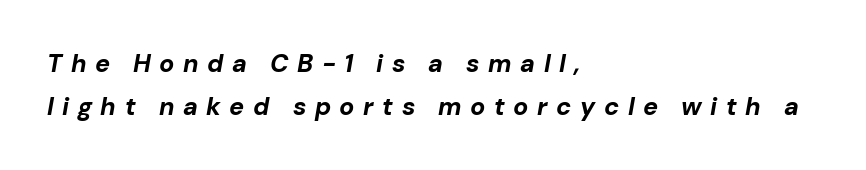
{"italic": "yes", "lean": "right", "slant_degrees": 10, "bold": "yes", "underline": "no", "align": "left", "line_spacing_ratio": 1.72, "letter_spacing": "wide", "letter_spacing_em": 0.34, "glyph_px": 25}
